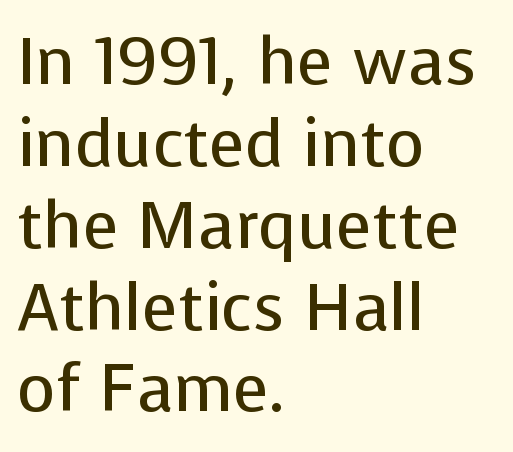
The image shows 66 px regular-weight sans-serif type, upright; set left-aligned, line spacing 1.24x, normal letter spacing, not underlined; low stroke contrast and a medium x-height.
